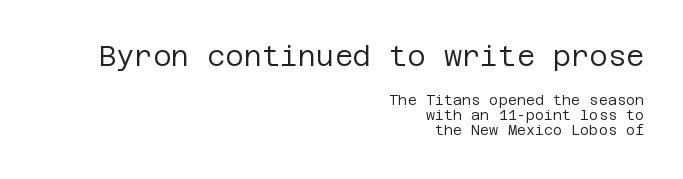
The image shows 28 px regular-weight sans-serif type, upright; set right-aligned, tight line spacing (1.07x), normal letter spacing, not underlined; the first (top) block is 2.0x larger; low stroke contrast and a large x-height.
